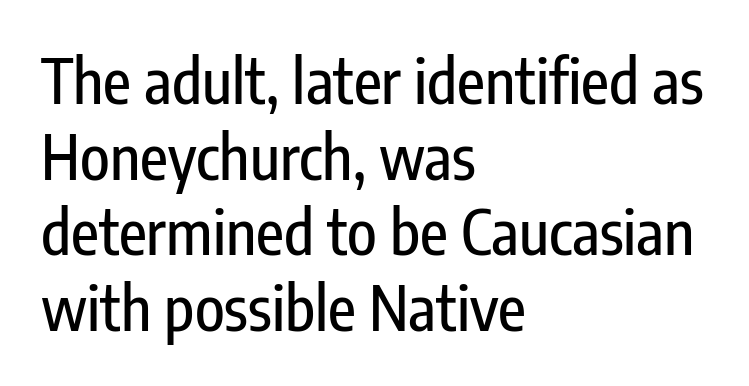
Q: Is the text italic (slanted)? A: No, it is upright.
Q: Is the typeface a serif or a sans-serif typeface? A: Sans-serif.
Q: Is the text underlined? A: No.
Q: How is the paragraph aligned? A: Left-aligned.
Q: Is the spacing between letters normal or unusually wide? A: Normal.
Q: Width (condensed, normal, or wide)? A: Condensed.
Q: Stroke contrast? A: Low.
Q: x-height? A: Medium.
Q: Monospaced? A: No.
